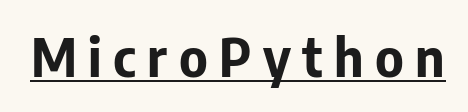
Letterform terminals end flat and unadorned throughout the passage. The letters stand upright; this is a roman face. Stroke thickness is high; the sample reads as a true bold. The typesetter has applied underlining to the passage shown.
